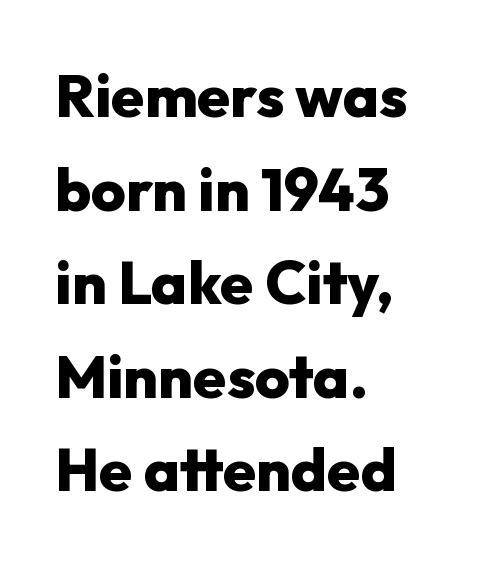
The strip under each line holds only bare page. The letterforms sit shoulder to shoulder at normal distance. Classification — sans serif. The paragraph shown leans on its left margin.
